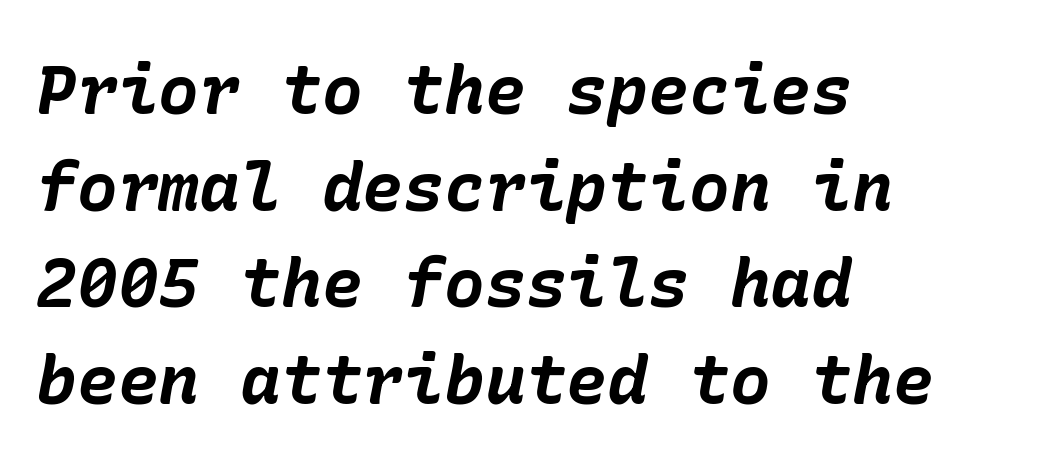
{"italic": "yes", "lean": "right", "slant_degrees": 10, "bold": "yes", "weight": "bold", "width": "normal", "stroke_contrast": "low", "x_height": "medium", "underline": "no", "align": "left", "line_spacing": "normal", "line_spacing_ratio": 1.42, "letter_spacing": "normal", "letter_spacing_em": 0.0, "glyph_px": 68}
